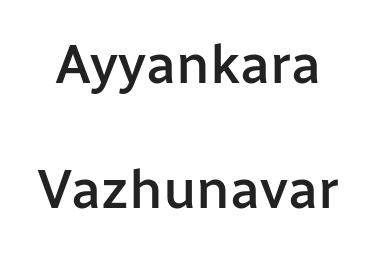
Q: Is the text bold? A: Semi-bold.
Q: Is the text italic (slanted)? A: No, it is upright.
Q: Is the typeface a serif or a sans-serif typeface? A: Sans-serif.
Q: Is the text underlined? A: No.
Q: Is the spacing between letters normal or unusually wide? A: Normal.
Q: Is the spacing between lines tight, normal or loose? A: Loose.
Q: Width (condensed, normal, or wide)? A: Normal.
Q: Stroke contrast? A: Low.
Q: x-height? A: Medium.
Q: Monospaced? A: No.
